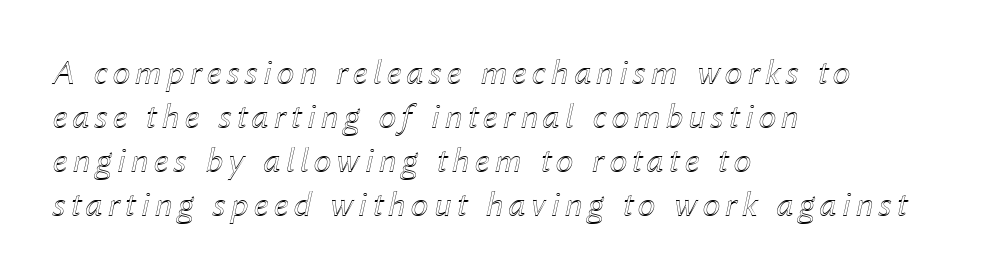
{"italic": "yes", "lean": "right", "slant_degrees": 12, "width": "normal", "x_height": "medium", "monospaced": "no", "underline": "no", "align": "left", "line_spacing_ratio": 1.22, "glyph_px": 36}
